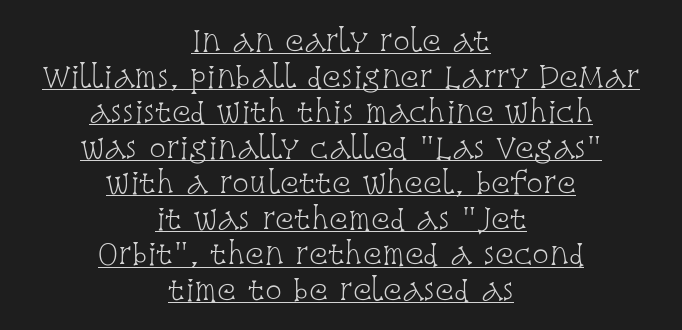
The image shows 28 px light, condensed serif type, upright; set centered, normal line spacing (1.27x), normal letter spacing, underlined; low stroke contrast and a large x-height.
